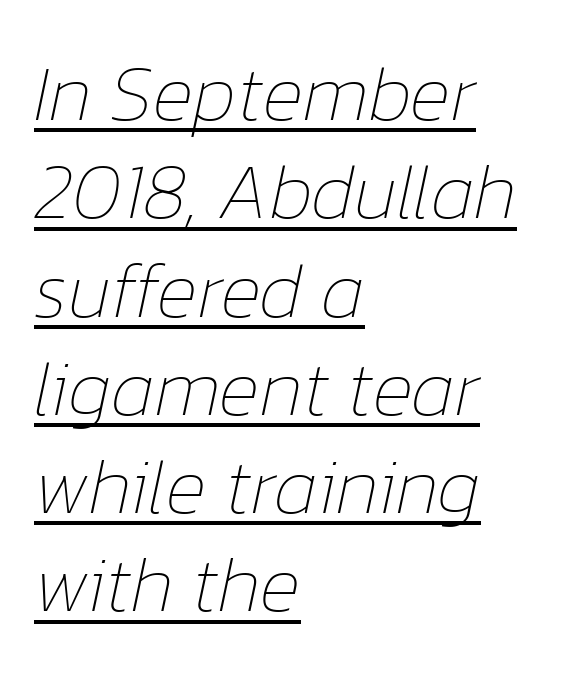
Q: Is the text bold? A: No.
Q: Is the text italic (slanted)? A: Yes, it leans right by about 12 degrees.
Q: Is the text underlined? A: Yes.
Q: How is the paragraph aligned? A: Left-aligned.
Q: Is the spacing between letters normal or unusually wide? A: Normal.
Q: Is the spacing between lines tight, normal or loose? A: Normal.
Q: Width (condensed, normal, or wide)? A: Normal.
Q: Stroke contrast? A: Low.
Q: x-height? A: Medium.
Q: Monospaced? A: No.
